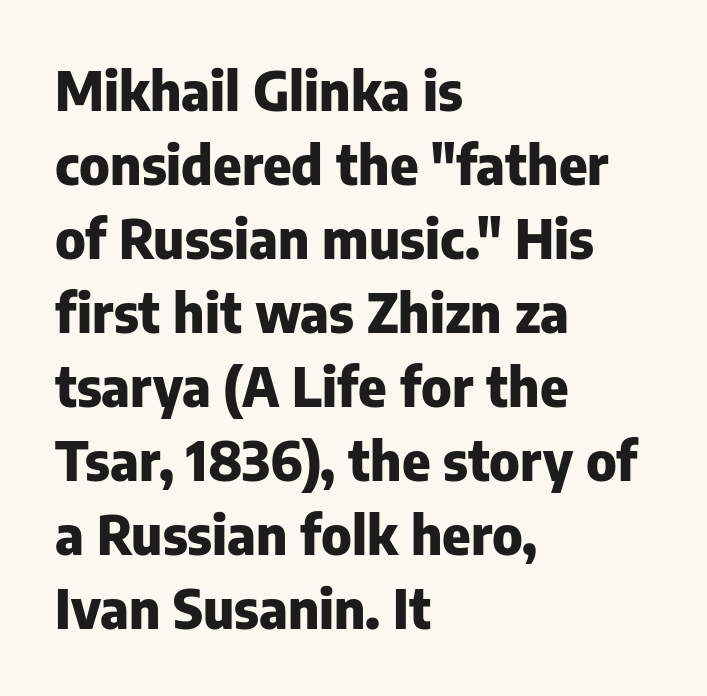
The image shows 54 px heavy sans-serif type, upright; set left-aligned, normal line spacing (1.37x), normal letter spacing, not underlined; low stroke contrast and a medium x-height.
